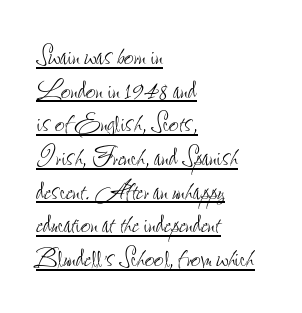
{"bold": "no", "weight": "thin", "width": "condensed", "stroke_contrast": "low", "x_height": "small", "monospaced": "no", "underline": "yes", "align": "left", "line_spacing": "tight", "line_spacing_ratio": 0.99, "letter_spacing": "normal", "letter_spacing_em": 0.0, "glyph_px": 34}
